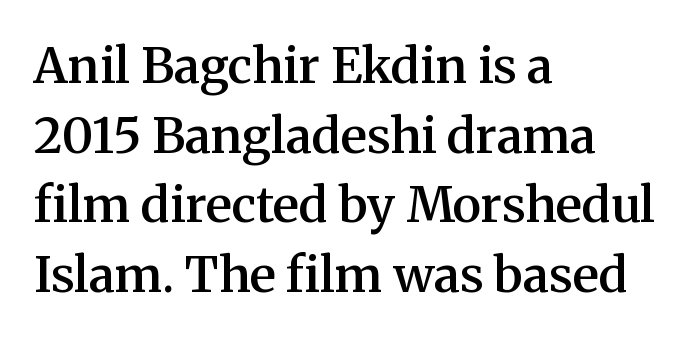
It's the straight-up-and-down kind of type. Descenders hang freely into open space. One glance says typical: line gaps are just what's usual. The designer went with a serif here, giving each stem small feet.
